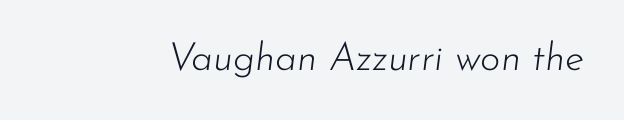
The image shows 39 px light type, italic (leaning right); set normal letter spacing, not underlined; low stroke contrast and a small x-height.
